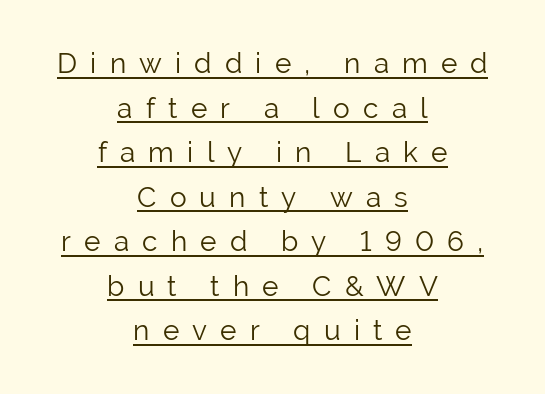
{"serif": "no", "italic": "no", "bold": "no", "weight": "light", "width": "normal", "stroke_contrast": "low", "x_height": "medium", "monospaced": "no", "underline": "yes", "align": "center", "line_spacing": "normal", "line_spacing_ratio": 1.59, "letter_spacing": "wide", "letter_spacing_em": 0.47, "glyph_px": 28}
